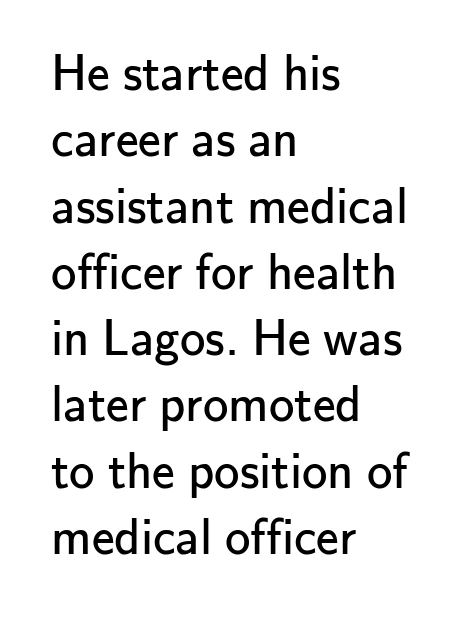
Q: Is the text bold? A: No.
Q: Is the text italic (slanted)? A: No, it is upright.
Q: Is the typeface a serif or a sans-serif typeface? A: Sans-serif.
Q: Is the text underlined? A: No.
Q: How is the paragraph aligned? A: Left-aligned.
Q: Is the spacing between letters normal or unusually wide? A: Normal.
Q: Is the spacing between lines tight, normal or loose? A: Normal.
Q: Width (condensed, normal, or wide)? A: Normal.
Q: Stroke contrast? A: Low.
Q: x-height? A: Small.
Q: Monospaced? A: No.
